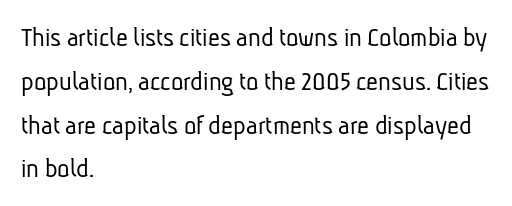
Q: Is the text bold? A: No.
Q: Is the typeface a serif or a sans-serif typeface? A: Sans-serif.
Q: Is the text underlined? A: No.
Q: How is the paragraph aligned? A: Left-aligned.
Q: Is the spacing between letters normal or unusually wide? A: Normal.
Q: Is the spacing between lines tight, normal or loose? A: Normal.
Q: Width (condensed, normal, or wide)? A: Condensed.
Q: Stroke contrast? A: Low.
Q: x-height? A: Medium.
Q: Monospaced? A: No.
